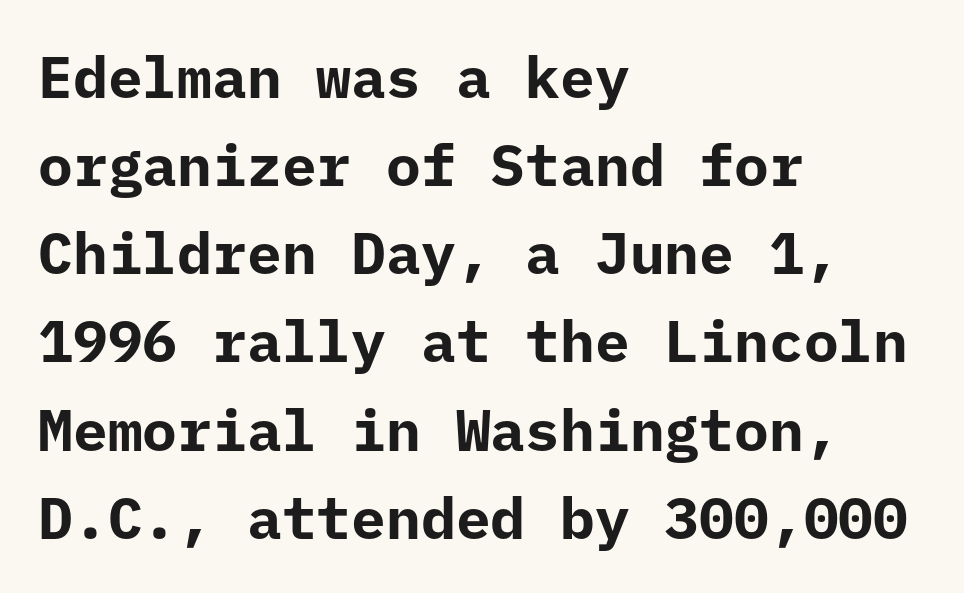
{"serif": "no", "italic": "no", "bold": "yes", "weight": "bold", "width": "normal", "stroke_contrast": "low", "x_height": "medium", "monospaced": "yes", "underline": "no", "align": "left", "line_spacing": "normal", "line_spacing_ratio": 1.52, "letter_spacing": "normal", "letter_spacing_em": 0.0, "glyph_px": 58}
